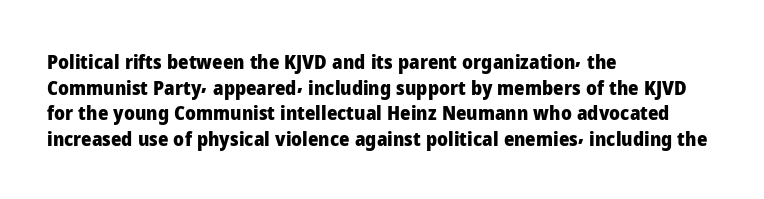
The letters stand straight up with perfectly vertical stems. The space directly below the letters is spotless. Letter spacing: default. Bold? Absolutely — the strokes are thick and heavy. The leading is moderate, giving the passage an even texture. The lines in this sample share a left origin and differ only in where they stop.
